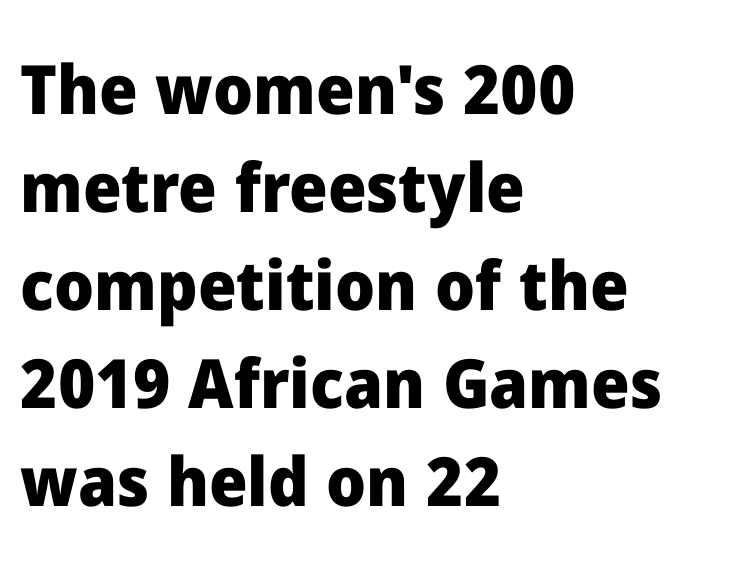
A sans-serif font was chosen for this passage. Notice how the stems are strictly vertical — no italics here. Reading down the block, your eye returns to a fixed left position each line. Is there much room between lines? A standard amount, neither cramped nor airy. Letters rest on an invisible, unmarked baseline. Varying glyph widths throughout — classic text-font behaviour.
